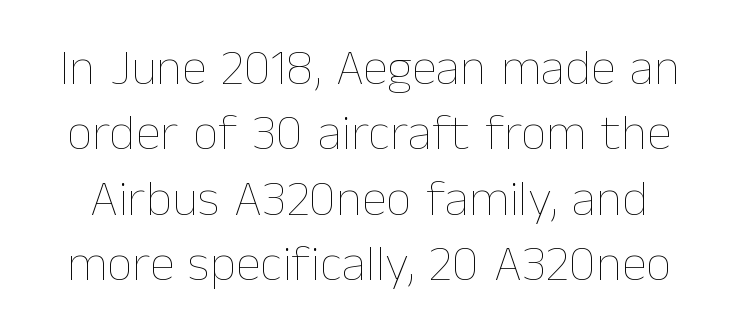
Ordinary non-slanted type is in use. The line-height multiplier appears to be the usual default. This sample has the flowing, uneven cadence of proportional lettering. The space beneath each line is pristine and unruled.
